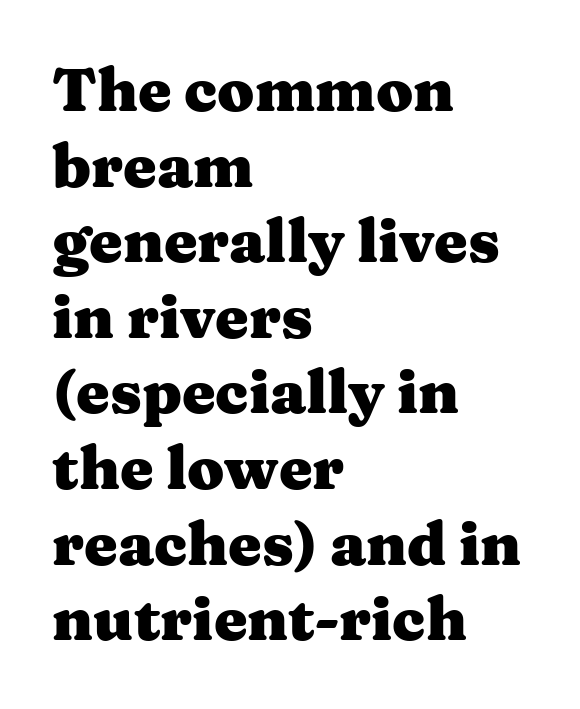
This sample has the flowing, uneven cadence of proportional lettering. Ascenders rise straight up at ninety degrees. Observe the ordinary spacing: letters are neighbours, not strangers. Any mark beneath the type? The region is blank. The letters are bold, with thick, heavy strokes. The rag falls on the right side of this text block.
